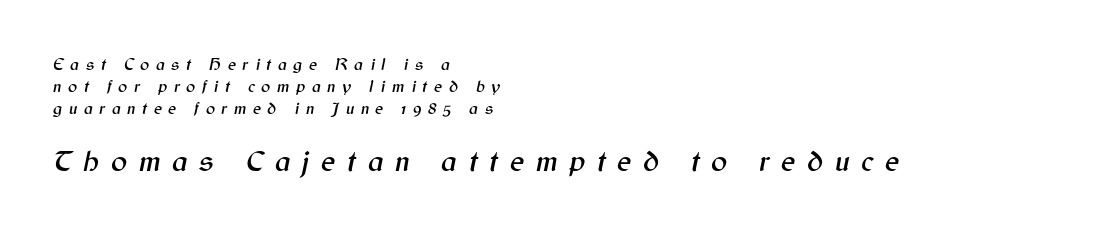
{"italic": "yes", "lean": "right", "slant_degrees": 12, "width": "normal", "stroke_contrast": "medium", "x_height": "medium", "monospaced": "no", "underline": "no", "align": "left", "line_spacing": "normal", "line_spacing_ratio": 1.28, "letter_spacing": "wide", "letter_spacing_em": 0.39, "larger_block": "second", "size_ratio": 1.76, "glyph_px": 30}
